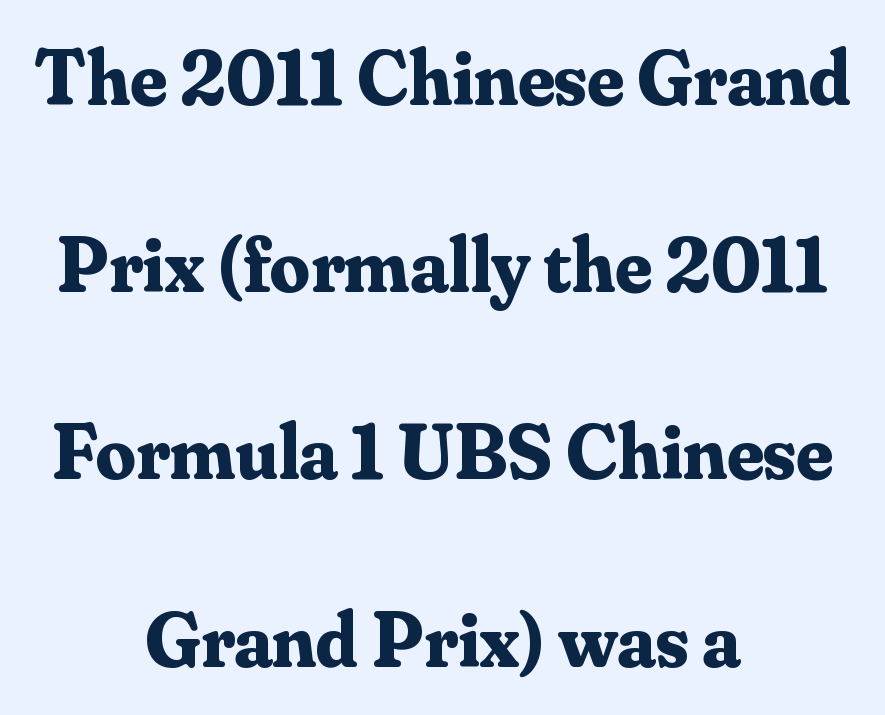
The image shows 79 px bold serif type, upright; set centered, loose line spacing (2.37x), normal letter spacing, not underlined; medium stroke contrast and a small x-height.
